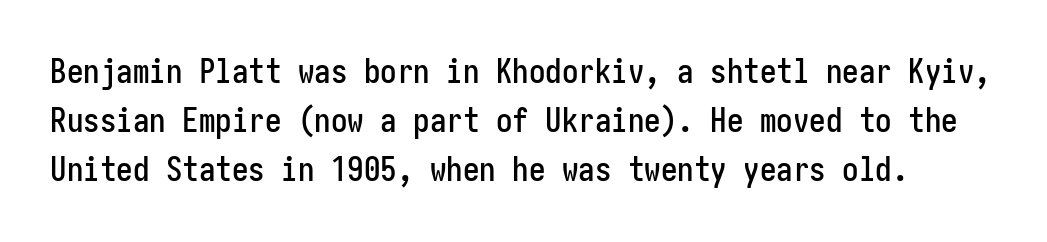
The image shows 33 px condensed sans-serif type, upright; set normal line spacing (1.49x), normal letter spacing, not underlined; low stroke contrast and a medium x-height.
